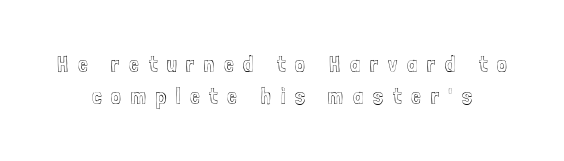
Q: Is the text italic (slanted)? A: No, it is upright.
Q: Is the text underlined? A: No.
Q: Is the spacing between letters normal or unusually wide? A: Unusually wide.
Q: Is the spacing between lines tight, normal or loose? A: Normal.
